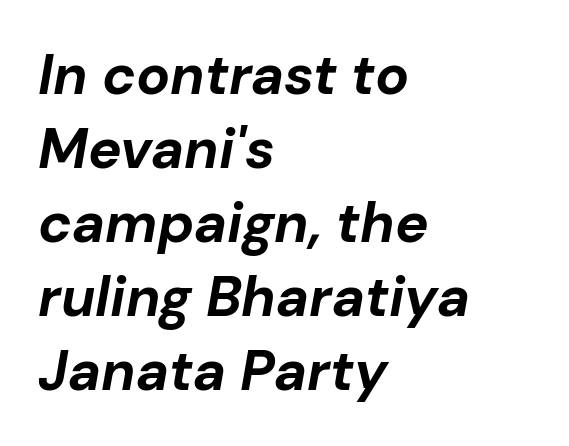
The image shows 56 px bold type, italic (leaning right); set left-aligned, normal line spacing (1.32x), normal letter spacing, not underlined; low stroke contrast and a medium x-height.
